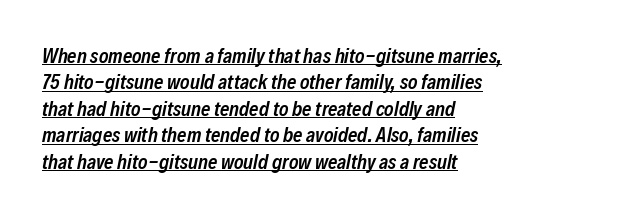
{"italic": "yes", "lean": "right", "slant_degrees": 12, "bold": "semi", "underline": "yes", "align": "left", "line_spacing": "normal", "line_spacing_ratio": 1.32, "letter_spacing": "normal", "letter_spacing_em": 0.0, "glyph_px": 20}
